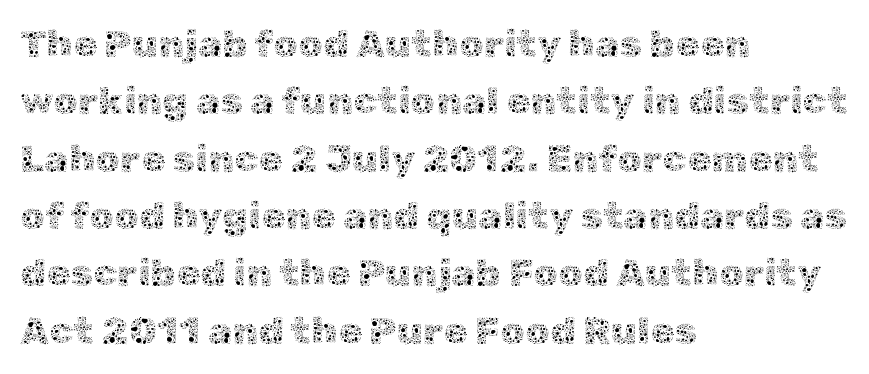
Check under the words: just untouched page. The letterforms sit at book weight or below. Inter-character spacing is left at the font's built-in metrics. Whoever set this chose a conventional vertical rhythm. Each letter keeps its own natural width here, so spacing adapts to shape. The type sits square on the baseline with zero lean.
